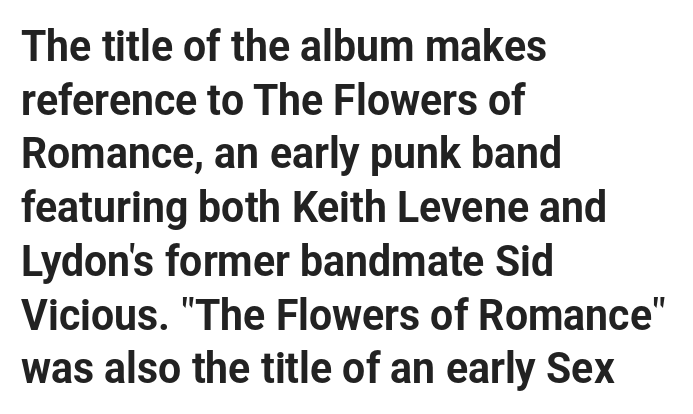
The image shows 41 px sans-serif type, upright; set left-aligned, normal line spacing (1.31x), normal letter spacing, not underlined; low stroke contrast and a medium x-height.
